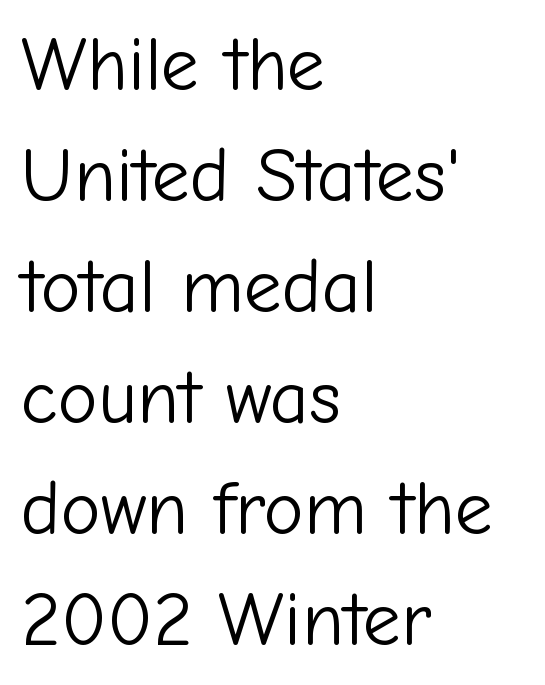
The image shows 76 px light sans-serif type, upright; set left-aligned, normal line spacing (1.46x), normal letter spacing, not underlined; low stroke contrast and a medium x-height.
